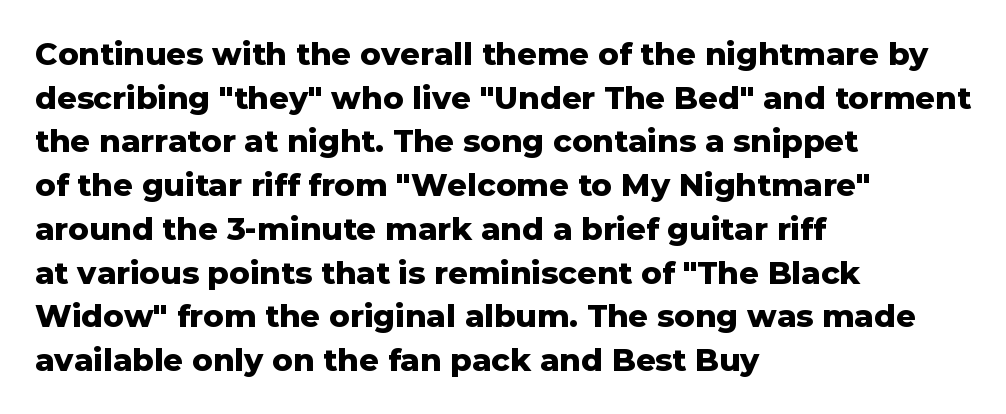
This rendering features lettering with no underline. As a designer I'd log this as weight 700, bold. Spacing between characters is what you'd get straight out of the box. Quick note: interline space is typical. A typesetter would label this face a sans.
